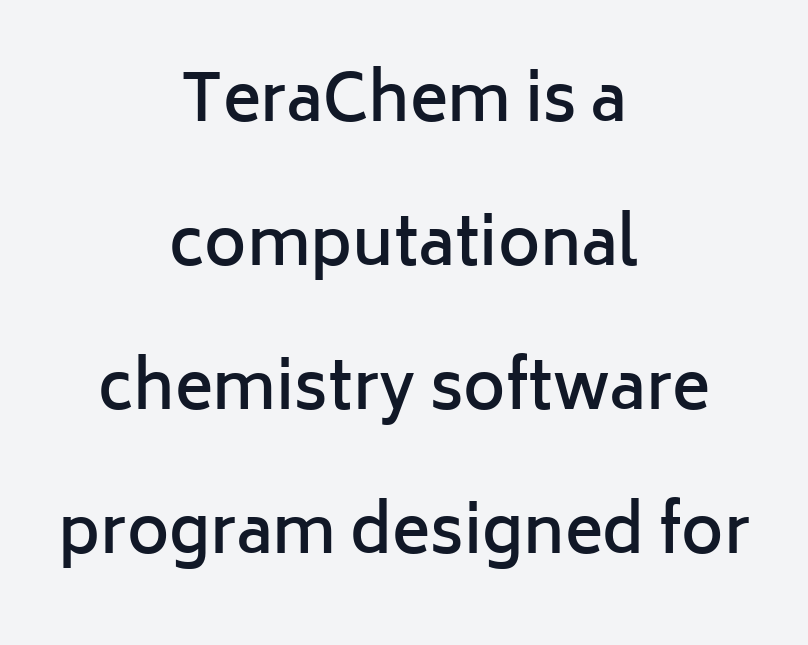
Interline gaps are noticeably wide in this sample. Ordinary non-slanted type is in use. Letterform terminals end flat and unadorned throughout the passage. Students, note that the glyphs here touch the page at normal intervals.
